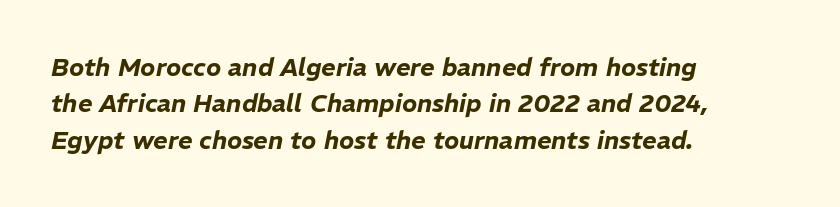
Q: Is the text italic (slanted)? A: Yes, it leans right by about 11 degrees.
Q: Is the text underlined? A: No.
Q: How is the paragraph aligned? A: Left-aligned.
Q: Is the spacing between letters normal or unusually wide? A: Normal.
Q: Is the spacing between lines tight, normal or loose? A: Normal.
